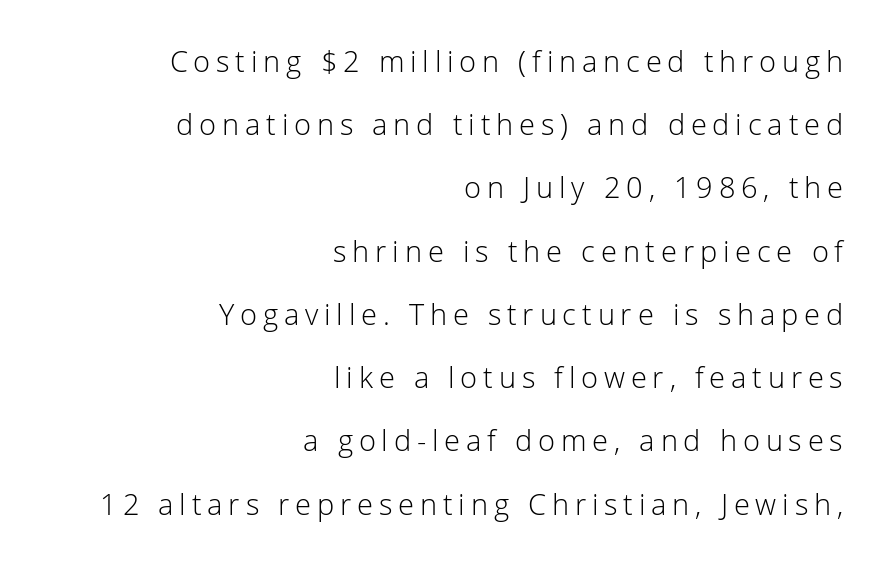
The image shows 29 px light sans-serif type, upright; set right-aligned, loose line spacing (2.18x), unusually wide letter spacing (+0.2 em), not underlined; low stroke contrast and a medium x-height.
